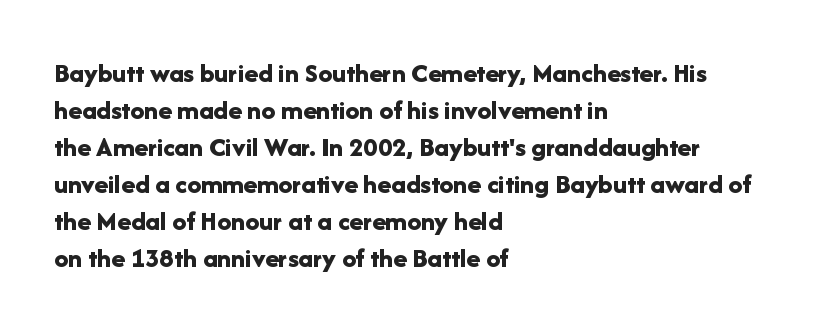
The face used here is rendered with its standard letterfit. The passage shown is typeset with a sans-serif family. Notice how descenders clear the ascenders below comfortably — that's standard leading. Note the varied advance widths — an 'i' is clearly narrower than an 'm'. The ragged edge is on the right, which tells us the setting is flush left. The string is rendered with underlining switched off.
